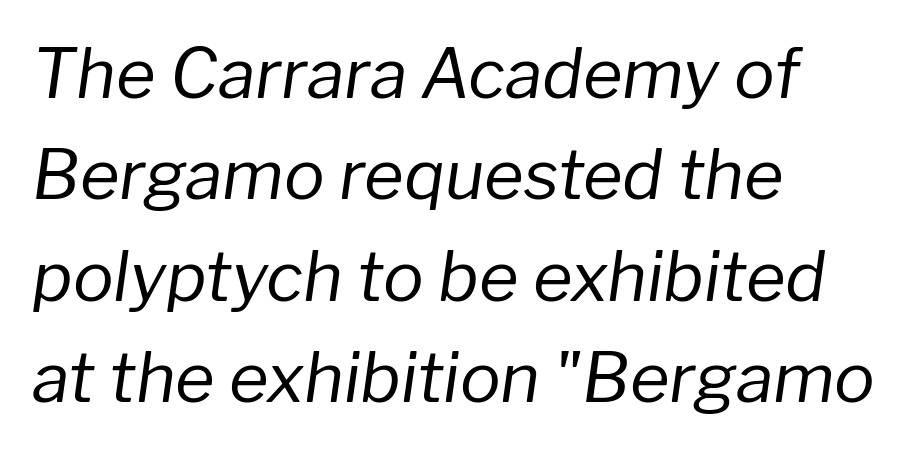
{"italic": "yes", "lean": "right", "slant_degrees": 8, "bold": "no", "weight": "regular", "width": "normal", "stroke_contrast": "low", "x_height": "medium", "monospaced": "no", "underline": "no", "align": "left", "line_spacing": "normal", "line_spacing_ratio": 1.49, "letter_spacing": "normal", "letter_spacing_em": 0.0, "glyph_px": 68}
